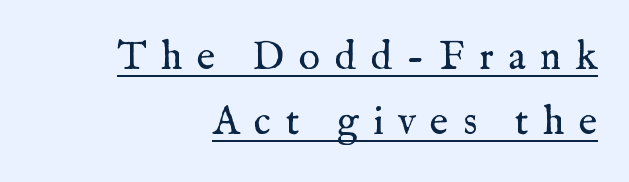
The image shows 40 px regular-weight serif type, upright; set right-aligned, normal line spacing (1.63x), unusually wide letter spacing (+0.36 em), underlined; medium stroke contrast and a medium x-height.
